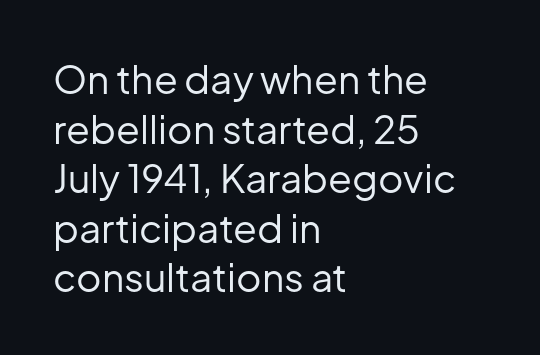
The image shows 39 px regular-weight sans-serif type, upright; set left-aligned, normal line spacing (1.27x), normal letter spacing, not underlined; low stroke contrast and a medium x-height.
